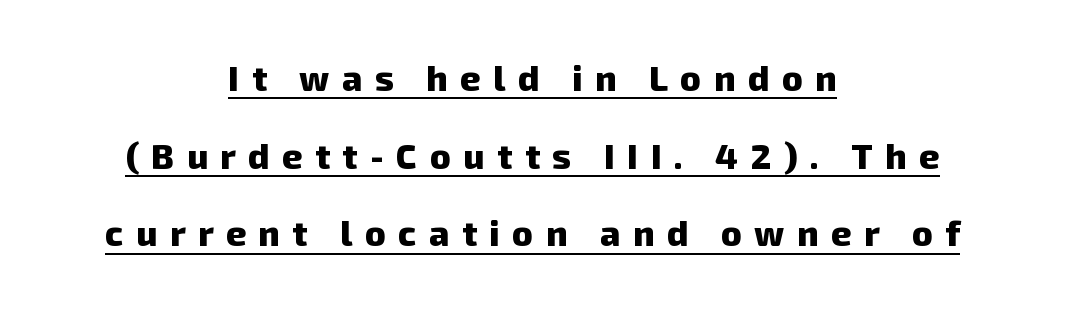
Layout note: lines centered. Vertically, the passage feels expansive, rows floating well apart. Letterform terminals end flat and unadorned throughout the passage. These words are printed bold, with thick strokes throughout.
